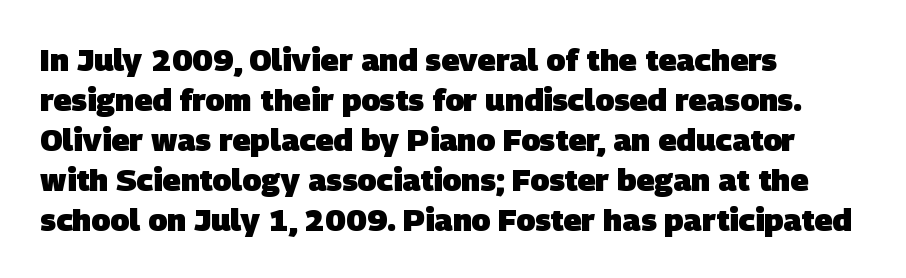
{"serif": "no", "bold": "yes", "weight": "heavy", "width": "normal", "stroke_contrast": "low", "x_height": "large", "monospaced": "no", "underline": "no", "align": "left", "line_spacing": "normal", "line_spacing_ratio": 1.29, "letter_spacing": "normal", "letter_spacing_em": 0.0, "glyph_px": 31}
